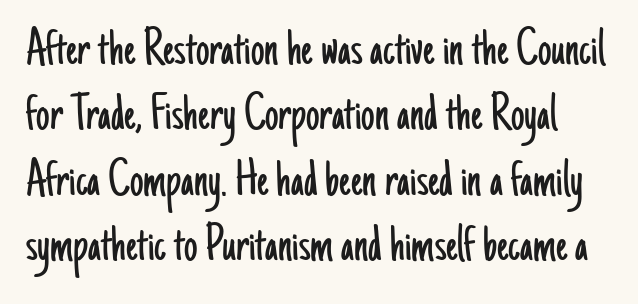
The image shows 54 px light, condensed sans-serif type, upright; set line spacing 1.21x, normal letter spacing, not underlined; low stroke contrast and a small x-height.
